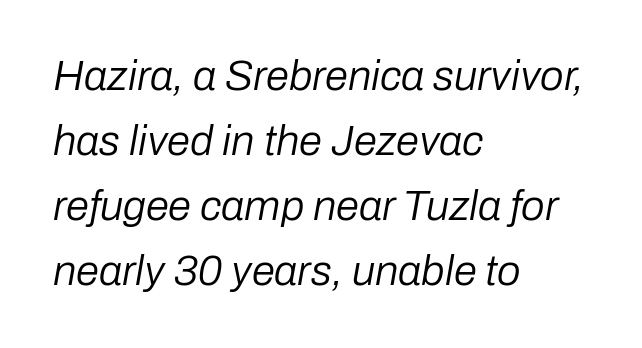
The specimen omits any rule beneath the text block's lines. The face used here is rendered with its standard letterfit. The passage shown is typed in a proportional face where columns would drift. No chunkiness to these letters — they're not bold.
